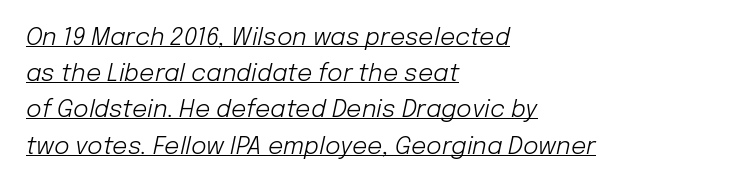
Q: Is the text bold? A: No.
Q: Is the text italic (slanted)? A: Yes, it leans right by about 12 degrees.
Q: Is the text underlined? A: Yes.
Q: How is the paragraph aligned? A: Left-aligned.
Q: Is the spacing between letters normal or unusually wide? A: Normal.
Q: Is the spacing between lines tight, normal or loose? A: Normal.
